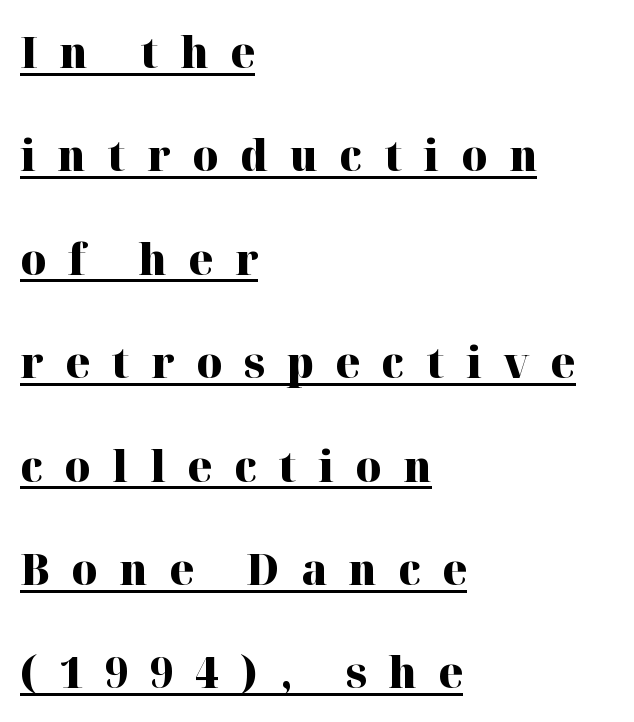
Here the glyphs are tracked loosely, breaking word shapes into spaced letters. These lines are rendered in a variable-pitch font. Designer's note — italics off, roman on. Short and long lines alike share a common starting point at left. This sample carries an underscore along the baseline area.
